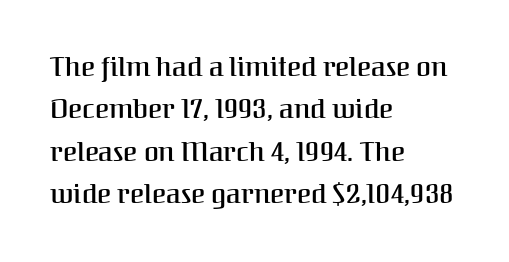
Q: Is the text bold? A: Semi-bold.
Q: Is the text italic (slanted)? A: No, it is upright.
Q: Is the text underlined? A: No.
Q: How is the paragraph aligned? A: Left-aligned.
Q: Is the spacing between letters normal or unusually wide? A: Normal.
Q: Is the spacing between lines tight, normal or loose? A: Normal.
